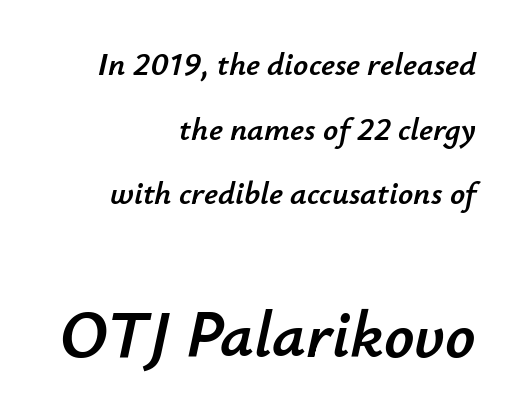
The image shows 66 px text type, italic (leaning right); set right-aligned, loose line spacing (1.96x), normal letter spacing, not underlined; the second (bottom) block is 2.0x larger; low stroke contrast and a small x-height.
